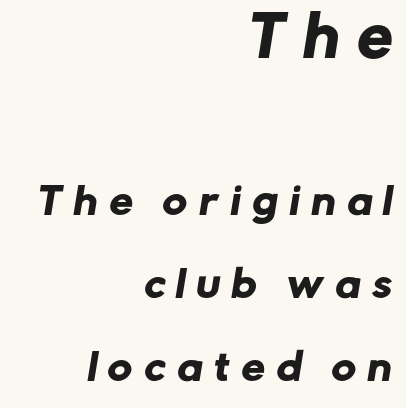
Q: Is the typeface a serif or a sans-serif typeface? A: Sans-serif.
Q: Is the text underlined? A: No.
Q: How is the paragraph aligned? A: Right-aligned.
Q: Is the spacing between letters normal or unusually wide? A: Unusually wide.
Q: Is the spacing between lines tight, normal or loose? A: Loose.
Q: Which block of text is set in a larger size, the first (top) or the second (bottom)? A: The first (top) one.
Q: Width (condensed, normal, or wide)? A: Normal.
Q: Stroke contrast? A: Low.
Q: x-height? A: Medium.
Q: Monospaced? A: No.
